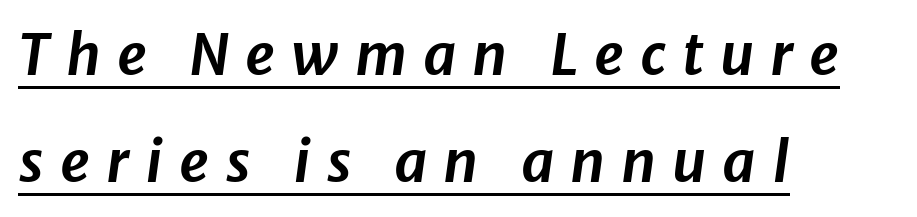
{"italic": "yes", "lean": "right", "slant_degrees": 8, "width": "normal", "stroke_contrast": "low", "x_height": "medium", "monospaced": "no", "underline": "yes", "align": "left", "line_spacing_ratio": 1.88, "letter_spacing": "wide", "letter_spacing_em": 0.28, "glyph_px": 57}
